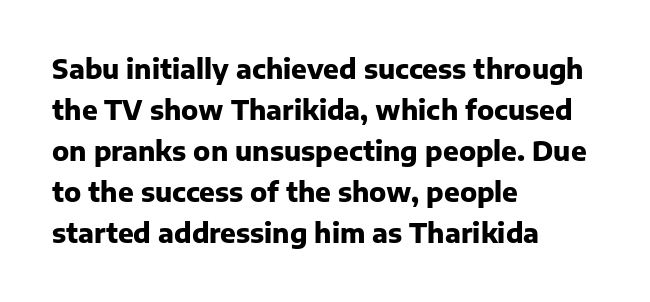
Standard letterfit; no display-style spreading of the glyphs. Compared with typical paragraphs, the rows here are spaced about the same. A bare baseline throughout the passage. Every stem runs plumb, perpendicular to the baseline. The typesetter chose a ragged-right arrangement here. The font is running at its bold setting.
